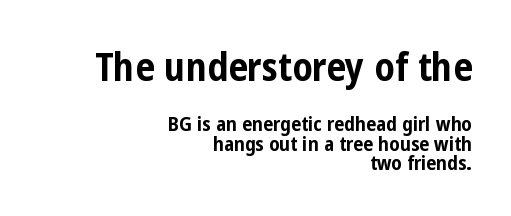
The rendering uses natural spacing where letterforms have individual widths. Anything drawn beneath the words? Only blank space. Tall strokes in this sample are plumb rather than angled. What's the leading like? Squeezed, with rows nearly overlapping.
